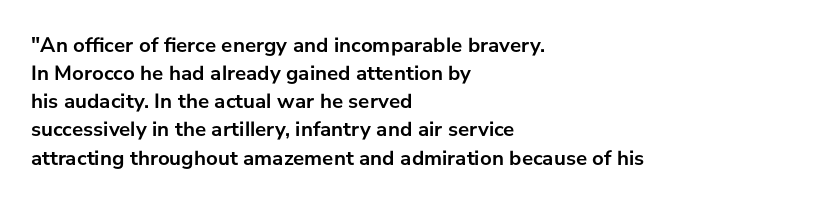
{"italic": "no", "bold": "yes", "underline": "no", "align": "left", "line_spacing": "normal", "line_spacing_ratio": 1.34, "letter_spacing": "normal", "letter_spacing_em": 0.0, "glyph_px": 21}
